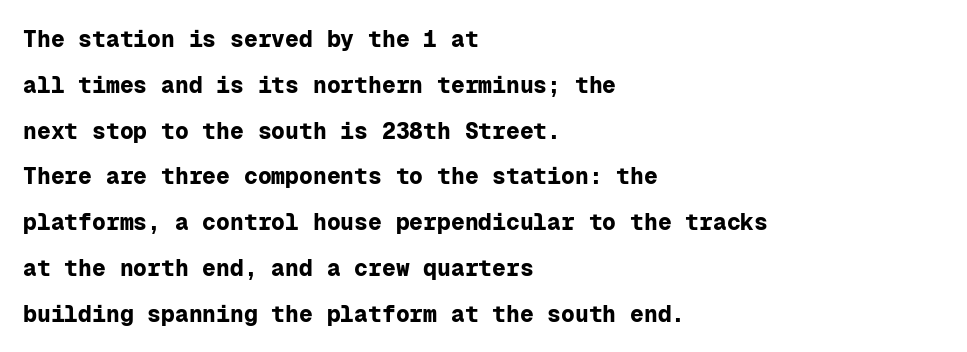
{"italic": "no", "bold": "yes", "underline": "no", "align": "left", "line_spacing": "loose", "line_spacing_ratio": 1.99, "letter_spacing": "normal", "letter_spacing_em": 0.0, "glyph_px": 23}
